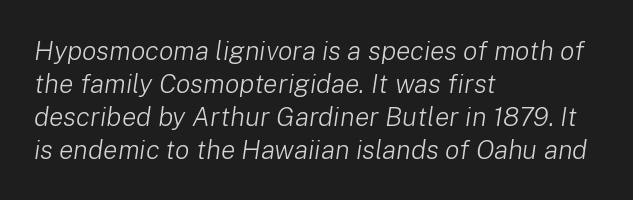
The image shows 27 px text type, italic (leaning right); set left-aligned, line spacing 1.22x, normal letter spacing, not underlined.
